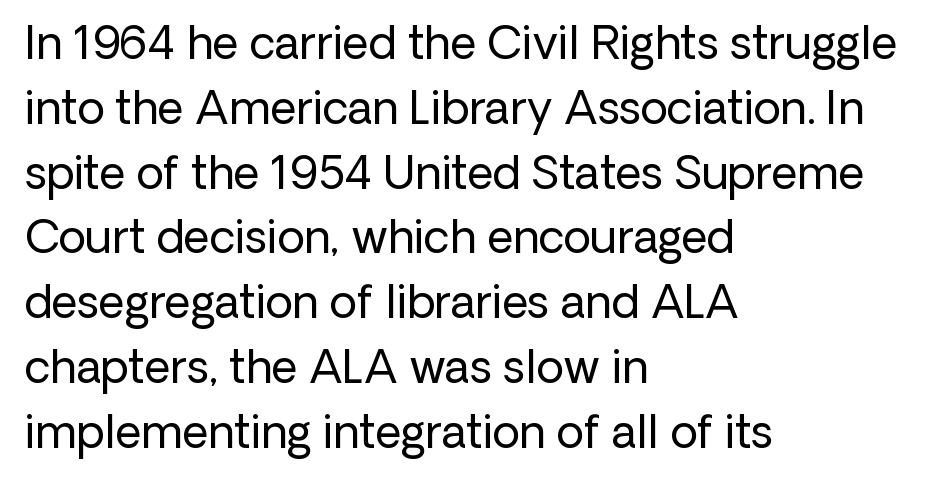
The image shows 45 px regular-weight sans-serif type, upright; set left-aligned, normal line spacing (1.44x), normal letter spacing, not underlined; low stroke contrast and a medium x-height.
